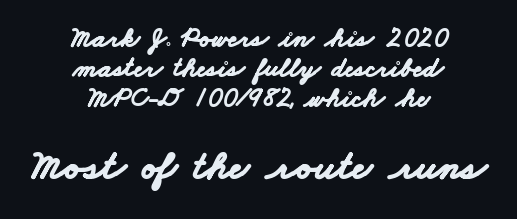
The image shows 42 px bold, wide sans-serif type; set centered, tight line spacing (1.07x), normal letter spacing, not underlined; the second (bottom) block is 1.5x larger; low stroke contrast and a small x-height.
